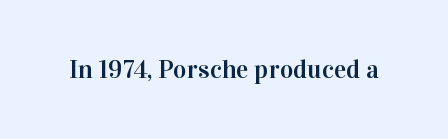
The image shows 26 px text type, upright; set normal letter spacing, not underlined.
